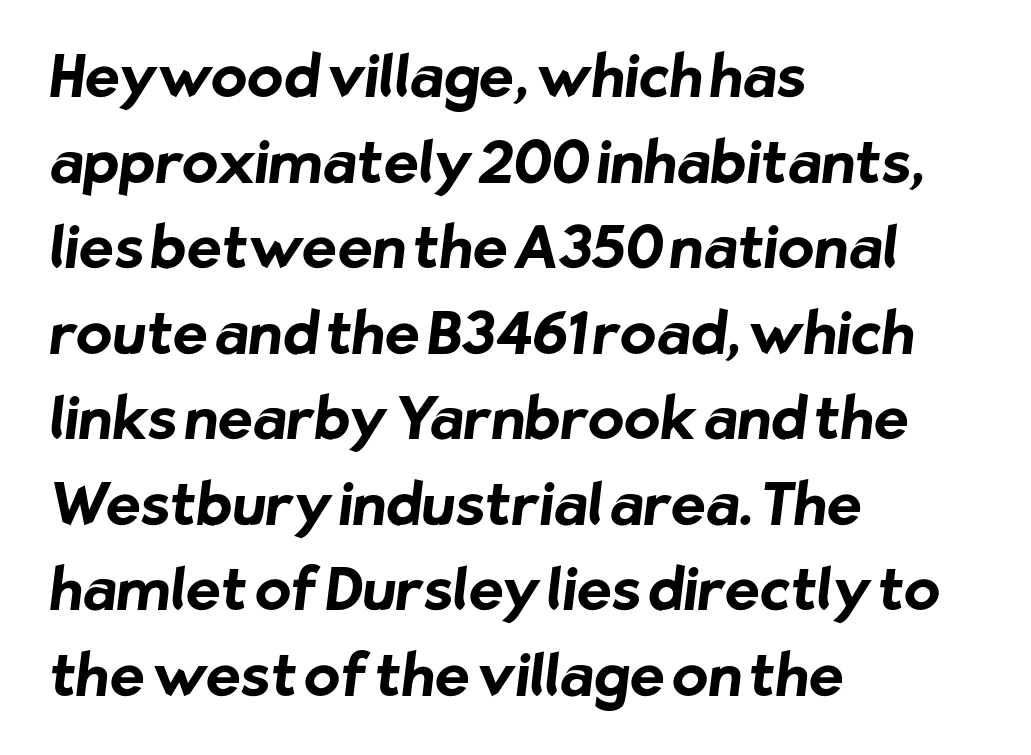
Does the leading feel generous? No, just average. The face used here is proportionally spaced, like ordinary book or web type. The characters look thick and weighty, a clear bold. Lines of text with bare space underneath. The setting favours the left margin, as ordinary paragraphs usually do. Is this a sans? Yes — the strokes have no serifs.
